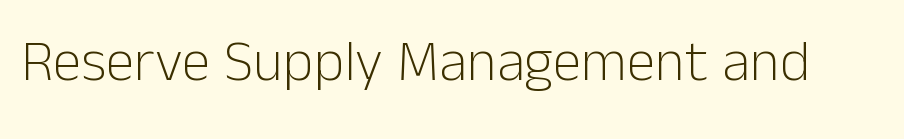
Serif or sans? Sans — the stroke terminals are bare. Has an underline been added? It has not. Do the characters align in a grid? No, the font is proportional. The type sits square on the baseline with zero lean. In terms of letterspacing, this is plain default setting.
